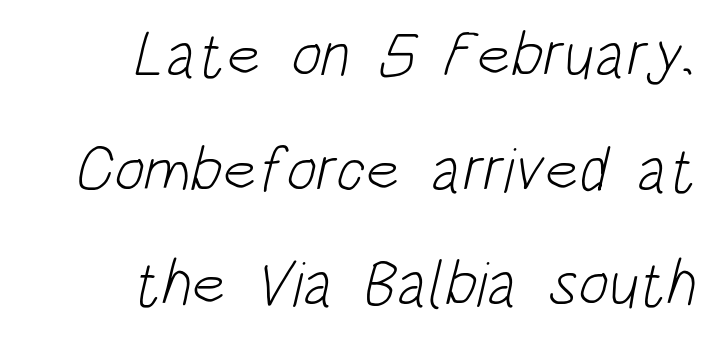
Q: Is the text bold? A: No.
Q: Is the typeface a serif or a sans-serif typeface? A: Sans-serif.
Q: Is the text underlined? A: No.
Q: How is the paragraph aligned? A: Right-aligned.
Q: Is the spacing between letters normal or unusually wide? A: Normal.
Q: Width (condensed, normal, or wide)? A: Condensed.
Q: Stroke contrast? A: Low.
Q: x-height? A: Large.
Q: Monospaced? A: No.
